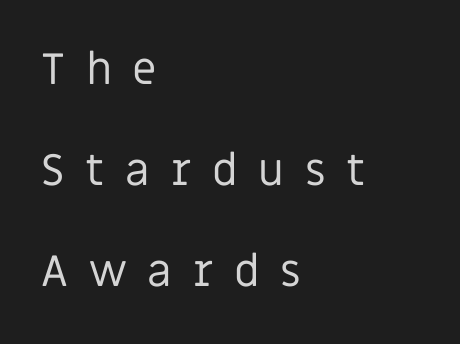
The image shows 44 px regular-weight sans-serif type, upright; set left-aligned, loose line spacing (2.3x), unusually wide letter spacing (+0.47 em), not underlined; low stroke contrast and a large x-height.
